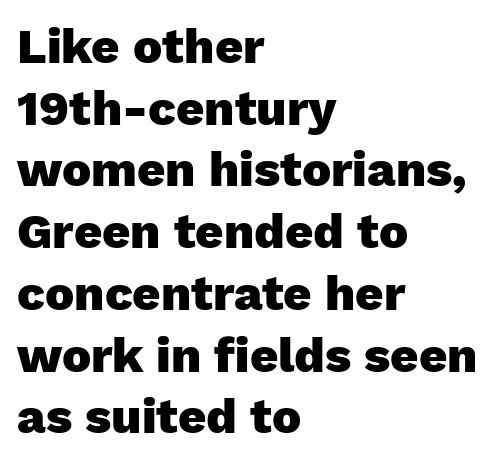
Is the block centered? No — it sits flush against the left margin. Think of a printed novel: that variable character pitch is what you see here. Underlining? Definitely not there. Typesetter's note: full bold, strokes at maximum text heaviness. Posture: upright roman.
